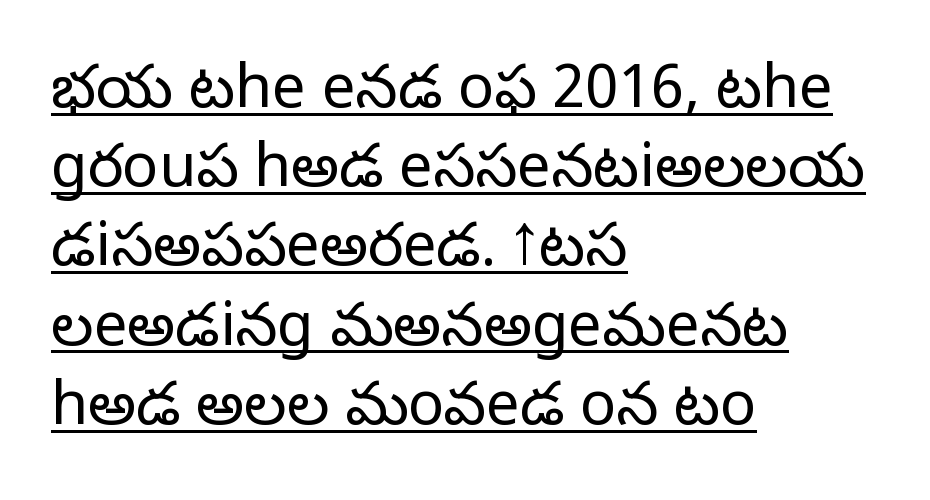
Do the characters align in a grid? No, the font is proportional. Notice how the passage keeps a crisp vertical edge on the left only. Words appear dense and cohesive because spacing is normal. Type style note: lacks serifs. No heavy texture on the line: the type isn't bold.
